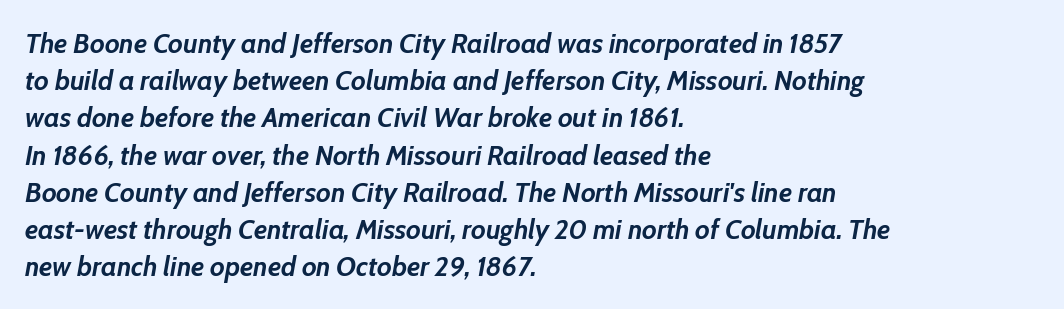
The image shows 28 px semibold type, italic (leaning right); set left-aligned, normal line spacing (1.33x), normal letter spacing, not underlined; low stroke contrast and a medium x-height.
